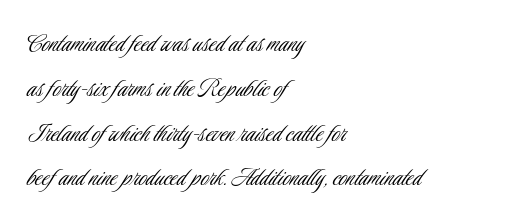
Q: Is the text bold? A: No.
Q: Is the text italic (slanted)? A: Yes.
Q: Is the typeface a serif or a sans-serif typeface? A: Sans-serif.
Q: Is the text underlined? A: No.
Q: How is the paragraph aligned? A: Left-aligned.
Q: Is the spacing between letters normal or unusually wide? A: Normal.
Q: Is the spacing between lines tight, normal or loose? A: Normal.
Q: Width (condensed, normal, or wide)? A: Condensed.
Q: Stroke contrast? A: Low.
Q: x-height? A: Small.
Q: Monospaced? A: No.
